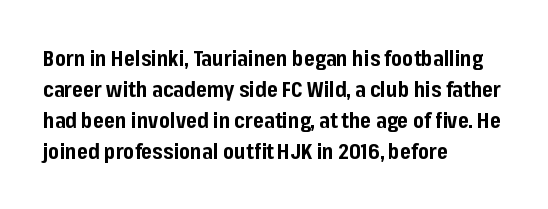
{"italic": "no", "bold": "yes", "underline": "no", "align": "left", "line_spacing": "normal", "line_spacing_ratio": 1.48, "letter_spacing": "normal", "letter_spacing_em": 0.0, "glyph_px": 21}
